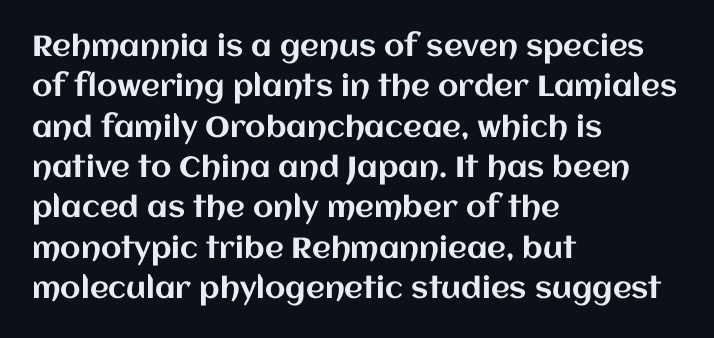
Q: Is the text italic (slanted)? A: No, it is upright.
Q: Is the text underlined? A: No.
Q: How is the paragraph aligned? A: Left-aligned.
Q: Is the spacing between letters normal or unusually wide? A: Normal.
Q: Is the spacing between lines tight, normal or loose? A: Normal.
Q: Width (condensed, normal, or wide)? A: Normal.
Q: Stroke contrast? A: Medium.
Q: x-height? A: Large.
Q: Monospaced? A: No.
